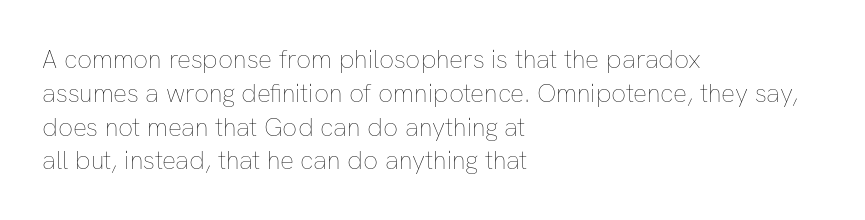
The image shows 26 px text type, upright; set left-aligned, normal line spacing (1.3x), normal letter spacing, not underlined.
